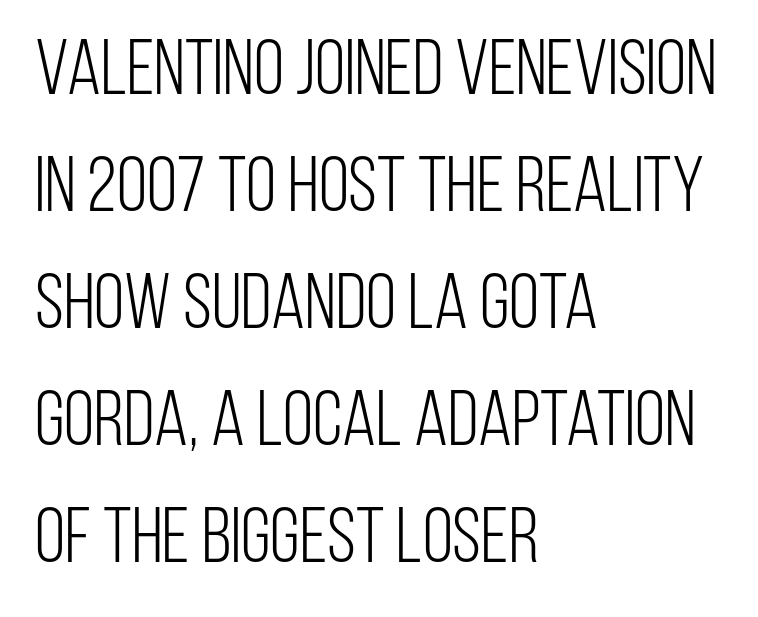
Q: Is the text bold? A: No.
Q: Is the text italic (slanted)? A: No, it is upright.
Q: Is the typeface a serif or a sans-serif typeface? A: Sans-serif.
Q: Is the text underlined? A: No.
Q: How is the paragraph aligned? A: Left-aligned.
Q: Is the spacing between letters normal or unusually wide? A: Normal.
Q: Is the spacing between lines tight, normal or loose? A: Normal.
Q: Width (condensed, normal, or wide)? A: Condensed.
Q: Stroke contrast? A: Low.
Q: x-height? A: Large.
Q: Monospaced? A: No.
